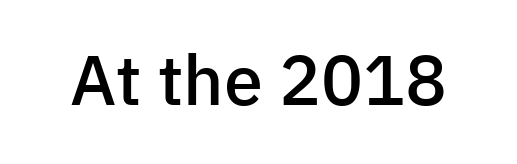
The designer went with a sans here, leaving each stem footless. The specimen reads as upright at a glance. Look at the tracking — it's just the regular setting, nothing added. You could not count columns in this text — the font is proportionally spaced.
